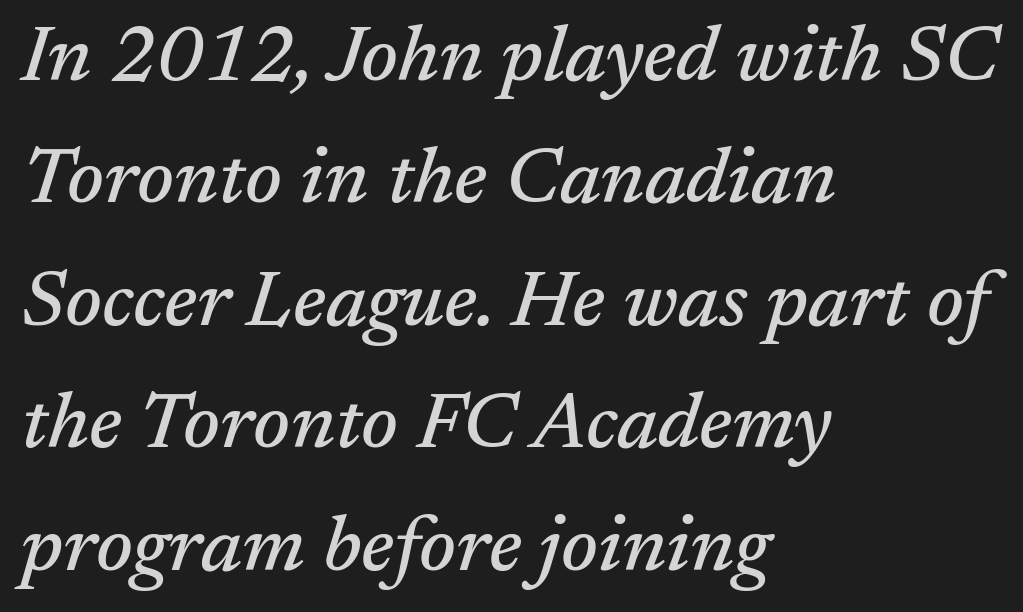
{"serif": "yes", "italic": "yes", "lean": "right", "slant_degrees": 17, "width": "normal", "stroke_contrast": "medium", "x_height": "medium", "monospaced": "no", "underline": "no", "align": "left", "line_spacing": "normal", "line_spacing_ratio": 1.55, "letter_spacing": "normal", "letter_spacing_em": 0.0, "glyph_px": 79}
